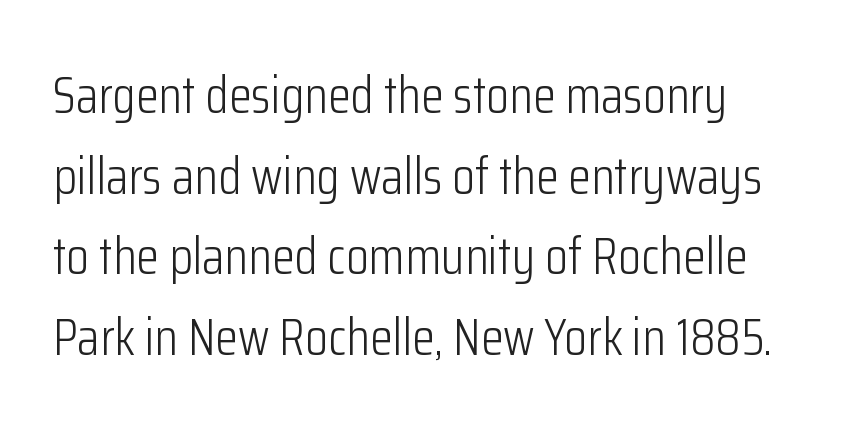
Q: Is the text bold? A: No.
Q: Is the text italic (slanted)? A: No, it is upright.
Q: Is the typeface a serif or a sans-serif typeface? A: Sans-serif.
Q: Is the text underlined? A: No.
Q: How is the paragraph aligned? A: Left-aligned.
Q: Is the spacing between letters normal or unusually wide? A: Normal.
Q: Is the spacing between lines tight, normal or loose? A: Normal.
Q: Width (condensed, normal, or wide)? A: Condensed.
Q: Stroke contrast? A: Low.
Q: x-height? A: Medium.
Q: Monospaced? A: No.
